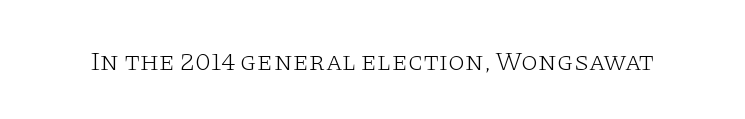
Has an underline been added? It has not. The type is set solid horizontally, with unmodified tracking. The characters are drawn with everyday or finer stroke widths. Every character sits straight up, as roman type does.
